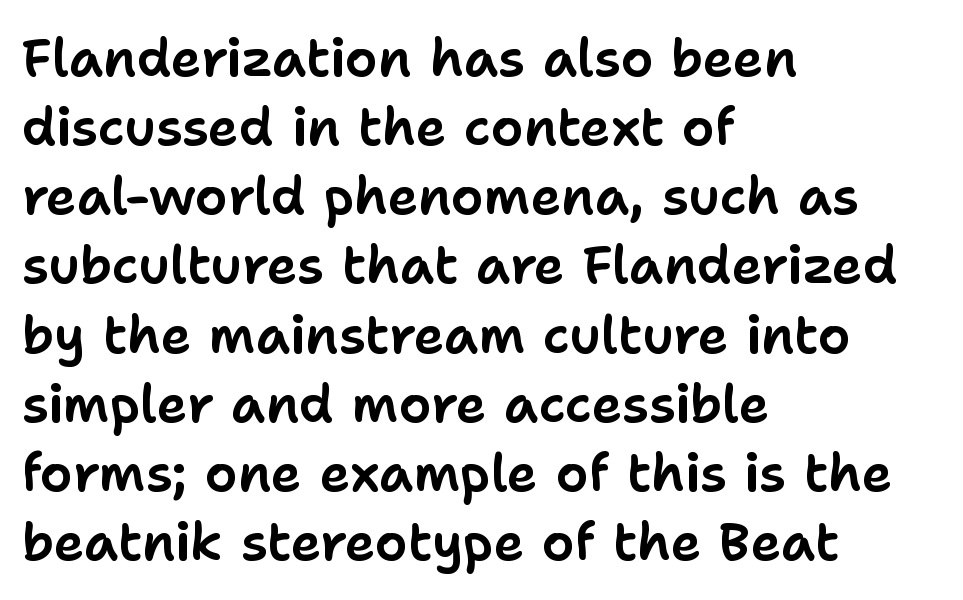
{"serif": "no", "italic": "no", "width": "normal", "stroke_contrast": "low", "x_height": "medium", "monospaced": "no", "underline": "no", "align": "left", "line_spacing": "normal", "line_spacing_ratio": 1.33, "letter_spacing": "normal", "letter_spacing_em": 0.0, "glyph_px": 52}
